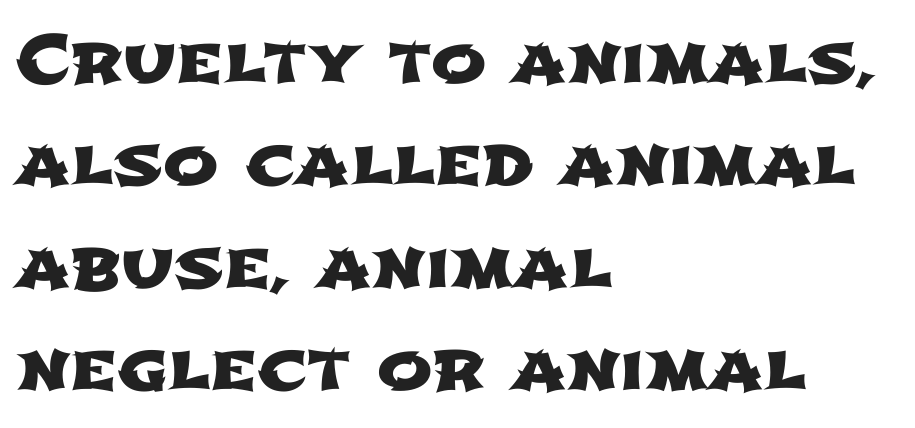
Q: Is the typeface a serif or a sans-serif typeface? A: Sans-serif.
Q: Is the text underlined? A: No.
Q: How is the paragraph aligned? A: Left-aligned.
Q: Is the spacing between letters normal or unusually wide? A: Normal.
Q: Is the spacing between lines tight, normal or loose? A: Normal.
Q: Width (condensed, normal, or wide)? A: Wide.
Q: Stroke contrast? A: Low.
Q: x-height? A: Medium.
Q: Monospaced? A: No.
